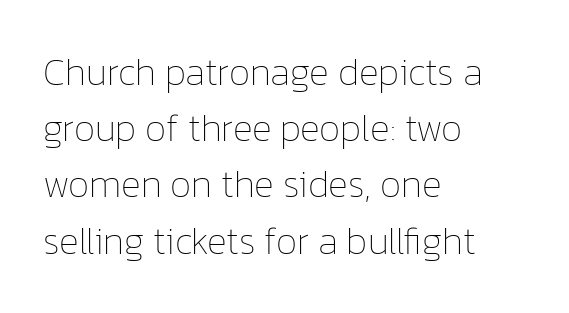
Do the characters align in a grid? No, the font is proportional. Underlining? Definitely not there. This sample uses plain, unmodified letter spacing. Posture: upright roman. The compositor pushed each line to the left boundary.
